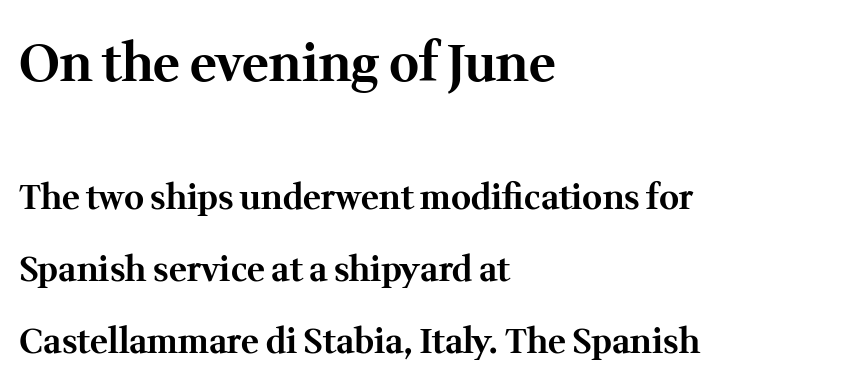
Q: Is the text bold? A: Yes.
Q: Is the text italic (slanted)? A: No, it is upright.
Q: Is the typeface a serif or a sans-serif typeface? A: Serif.
Q: Is the text underlined? A: No.
Q: How is the paragraph aligned? A: Left-aligned.
Q: Is the spacing between letters normal or unusually wide? A: Normal.
Q: Is the spacing between lines tight, normal or loose? A: Loose.
Q: Which block of text is set in a larger size, the first (top) or the second (bottom)? A: The first (top) one.
Q: Width (condensed, normal, or wide)? A: Normal.
Q: Stroke contrast? A: Medium.
Q: x-height? A: Medium.
Q: Monospaced? A: No.
